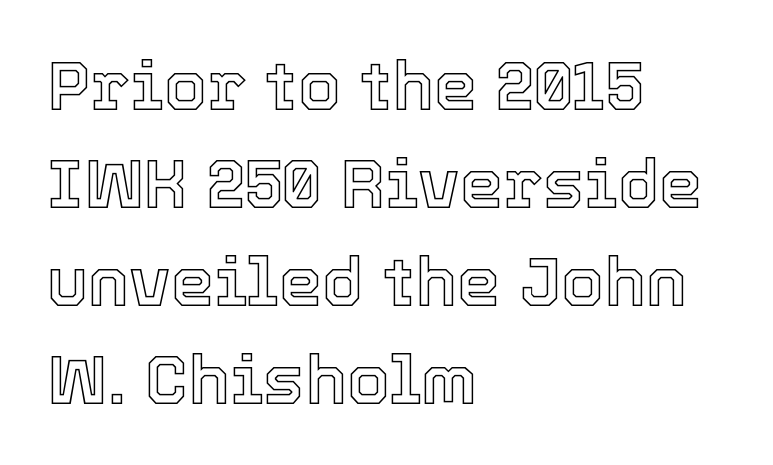
{"italic": "no", "width": "normal", "x_height": "medium", "monospaced": "no", "underline": "no", "align": "left", "line_spacing": "normal", "line_spacing_ratio": 1.42, "letter_spacing": "normal", "letter_spacing_em": 0.0, "glyph_px": 69}
